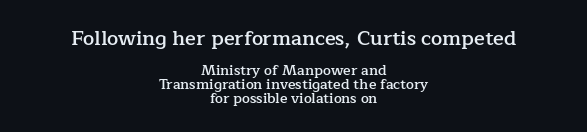
{"italic": "no", "bold": "semi", "underline": "no", "align": "center", "line_spacing": "tight", "line_spacing_ratio": 0.99, "letter_spacing": "normal", "letter_spacing_em": 0.0, "larger_block": "first", "size_ratio": 1.43, "glyph_px": 20}
